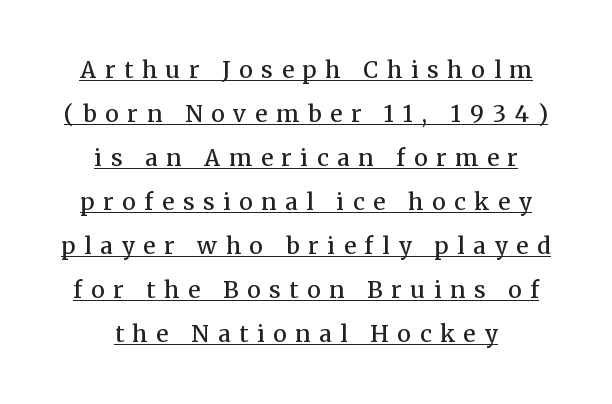
{"italic": "no", "bold": "semi", "underline": "yes", "align": "center", "line_spacing": "loose", "line_spacing_ratio": 1.91, "letter_spacing": "wide", "letter_spacing_em": 0.38, "glyph_px": 23}
